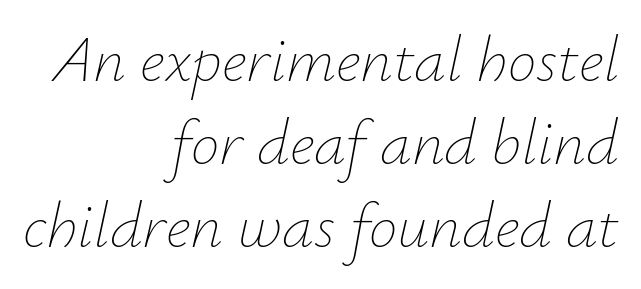
Q: Is the text bold? A: No.
Q: Is the text italic (slanted)? A: Yes, it leans right by about 12 degrees.
Q: Is the text underlined? A: No.
Q: How is the paragraph aligned? A: Right-aligned.
Q: Is the spacing between letters normal or unusually wide? A: Normal.
Q: Is the spacing between lines tight, normal or loose? A: Normal.
Q: Width (condensed, normal, or wide)? A: Normal.
Q: Stroke contrast? A: Low.
Q: x-height? A: Small.
Q: Monospaced? A: No.
